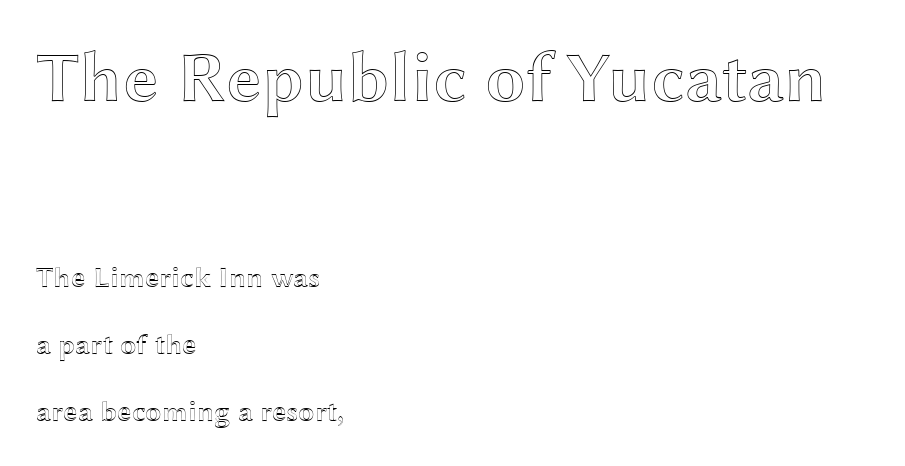
The strip under each line holds only bare page. The rendering keeps characters at their native spacing. This sample has the flowing, uneven cadence of proportional lettering. Type size steps down from the first block to the second.
